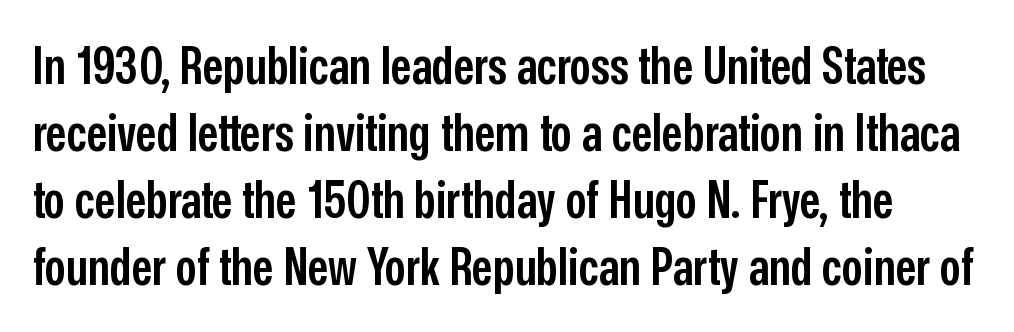
Spacing verdict: proportional, widths tailored to each character. Underline: absent. A typesetter would call this zero additional tracking. Regarding serifs, this sample does without them. Is there much room between lines? A standard amount, neither cramped nor airy.
